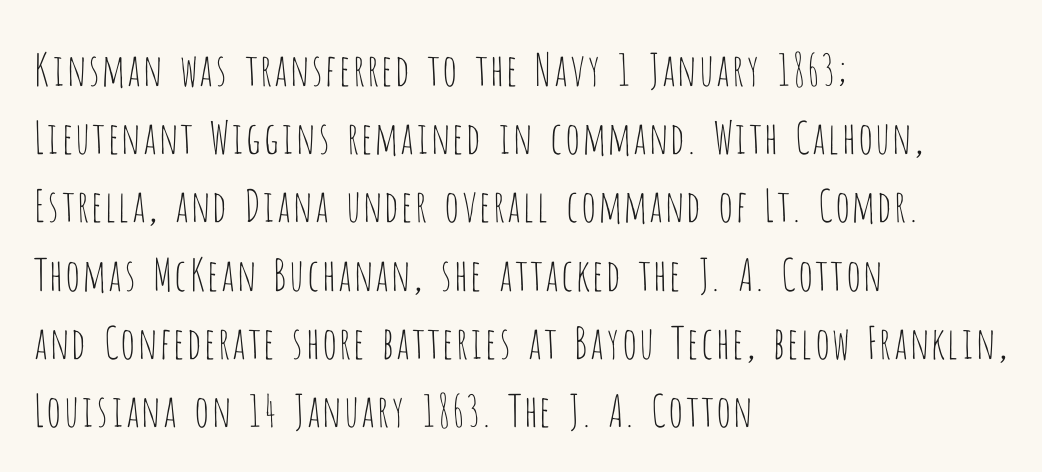
Q: Is the text bold? A: No.
Q: Is the text italic (slanted)? A: No, it is upright.
Q: Is the typeface a serif or a sans-serif typeface? A: Sans-serif.
Q: Is the text underlined? A: No.
Q: How is the paragraph aligned? A: Left-aligned.
Q: Is the spacing between letters normal or unusually wide? A: Normal.
Q: Is the spacing between lines tight, normal or loose? A: Normal.
Q: Width (condensed, normal, or wide)? A: Condensed.
Q: Stroke contrast? A: Low.
Q: x-height? A: Large.
Q: Monospaced? A: No.
